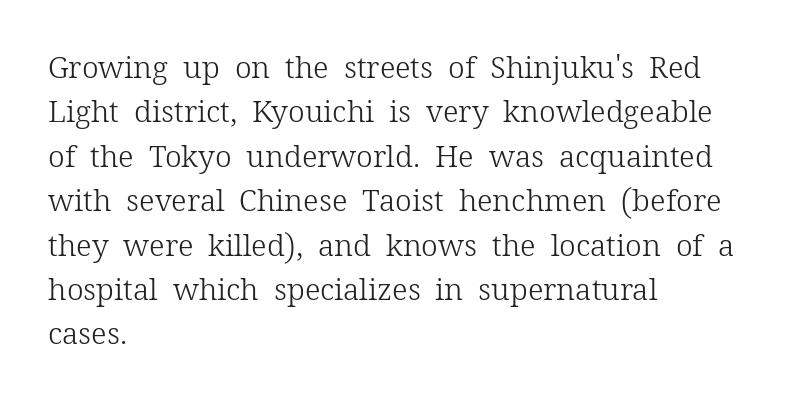
{"serif": "yes", "italic": "no", "bold": "no", "weight": "light", "width": "normal", "stroke_contrast": "low", "x_height": "medium", "monospaced": "no", "underline": "no", "align": "left", "line_spacing": "normal", "line_spacing_ratio": 1.48, "letter_spacing": "normal", "letter_spacing_em": 0.0, "glyph_px": 30}
